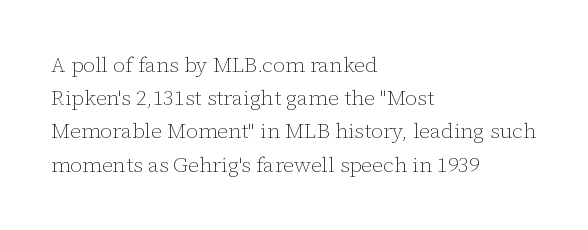
The face looks like a standard text weight, possibly lighter. Short and long lines alike share a common starting point at left. Vertically, the passage feels balanced, rows spaced as you'd expect. A bare baseline throughout the passage. Here the glyphs are tracked normally, forming tight word shapes.
